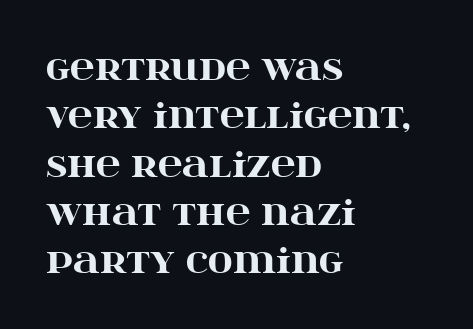
{"serif": "yes", "italic": "no", "bold": "yes", "weight": "heavy", "width": "wide", "stroke_contrast": "high", "x_height": "large", "monospaced": "no", "underline": "no", "align": "left", "line_spacing": "normal", "line_spacing_ratio": 1.42, "letter_spacing": "normal", "letter_spacing_em": 0.0, "glyph_px": 34}
